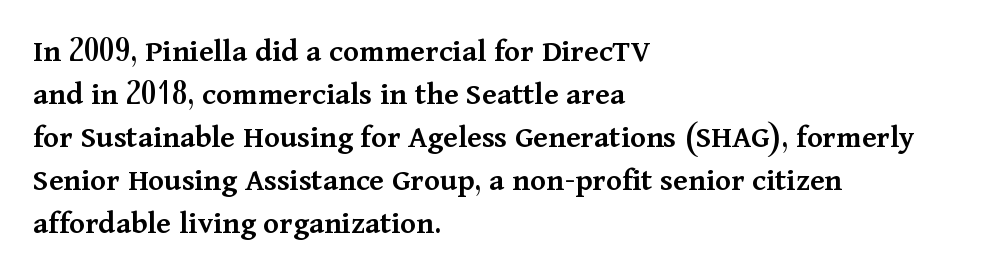
{"serif": "yes", "italic": "no", "bold": "semi", "weight": "semibold", "width": "normal", "stroke_contrast": "medium", "x_height": "medium", "monospaced": "no", "underline": "no", "align": "left", "line_spacing": "normal", "line_spacing_ratio": 1.3, "letter_spacing": "normal", "letter_spacing_em": 0.0, "glyph_px": 33}
